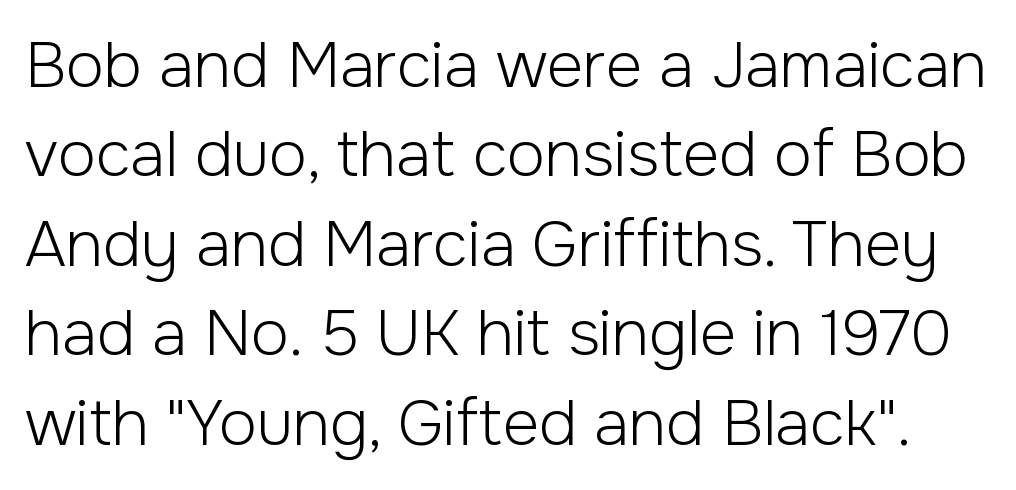
{"serif": "no", "italic": "no", "bold": "no", "weight": "light", "width": "normal", "stroke_contrast": "low", "x_height": "medium", "monospaced": "no", "underline": "no", "line_spacing": "normal", "line_spacing_ratio": 1.42, "letter_spacing": "normal", "letter_spacing_em": 0.0, "glyph_px": 63}
